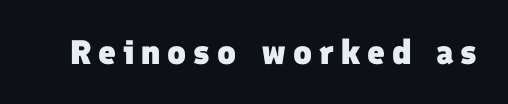
Q: Is the text bold? A: Yes.
Q: Is the typeface a serif or a sans-serif typeface? A: Sans-serif.
Q: Is the text underlined? A: No.
Q: Is the spacing between letters normal or unusually wide? A: Unusually wide.
Q: Width (condensed, normal, or wide)? A: Normal.
Q: Stroke contrast? A: Low.
Q: x-height? A: Medium.
Q: Monospaced? A: No.
